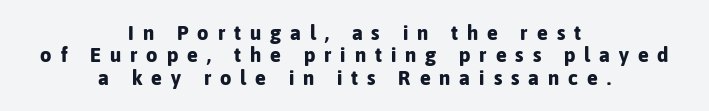
Q: Is the text bold? A: Yes.
Q: Is the text italic (slanted)? A: No, it is upright.
Q: Is the text underlined? A: No.
Q: How is the paragraph aligned? A: Centered.
Q: Is the spacing between letters normal or unusually wide? A: Unusually wide.
Q: Is the spacing between lines tight, normal or loose? A: Tight.
